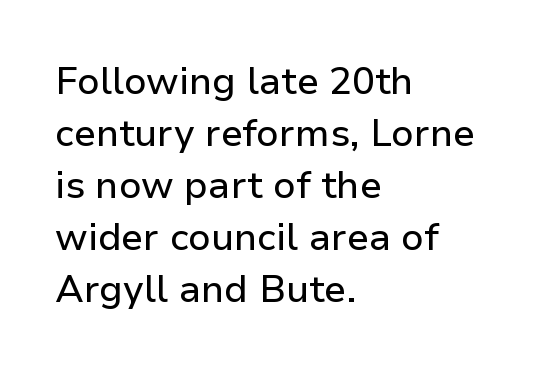
{"serif": "no", "italic": "no", "width": "normal", "stroke_contrast": "low", "x_height": "medium", "monospaced": "no", "underline": "no", "align": "left", "line_spacing": "normal", "line_spacing_ratio": 1.37, "letter_spacing": "normal", "letter_spacing_em": 0.0, "glyph_px": 38}
